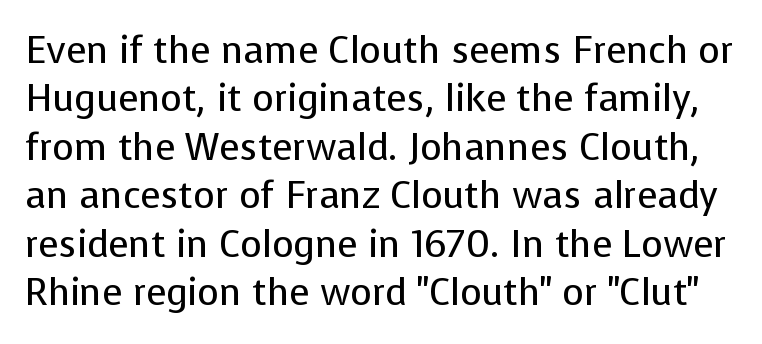
Q: Is the text bold? A: No.
Q: Is the text italic (slanted)? A: No, it is upright.
Q: Is the typeface a serif or a sans-serif typeface? A: Sans-serif.
Q: Is the text underlined? A: No.
Q: Is the spacing between letters normal or unusually wide? A: Normal.
Q: Is the spacing between lines tight, normal or loose? A: Normal.
Q: Width (condensed, normal, or wide)? A: Normal.
Q: Stroke contrast? A: Low.
Q: x-height? A: Medium.
Q: Monospaced? A: No.
